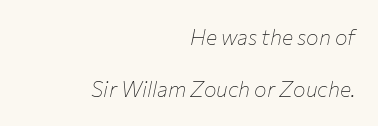
Q: Is the text bold? A: No.
Q: Is the text italic (slanted)? A: Yes, it leans right by about 12 degrees.
Q: Is the text underlined? A: No.
Q: How is the paragraph aligned? A: Right-aligned.
Q: Is the spacing between letters normal or unusually wide? A: Normal.
Q: Is the spacing between lines tight, normal or loose? A: Loose.
